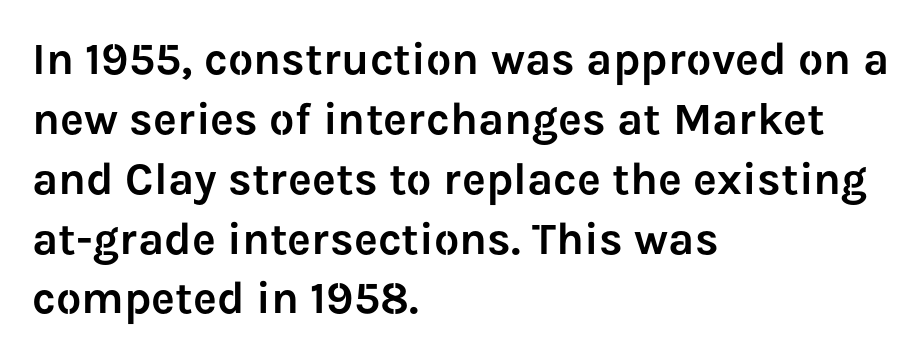
Alignment: flush left. The type family on display is of the sans-serif kind. A typesetter would call this leading conventional body-copy spacing. The letterforms sit shoulder to shoulder at normal distance. Nobody drew a line under any word here. Notice how the stems are strictly vertical — no italics here.
